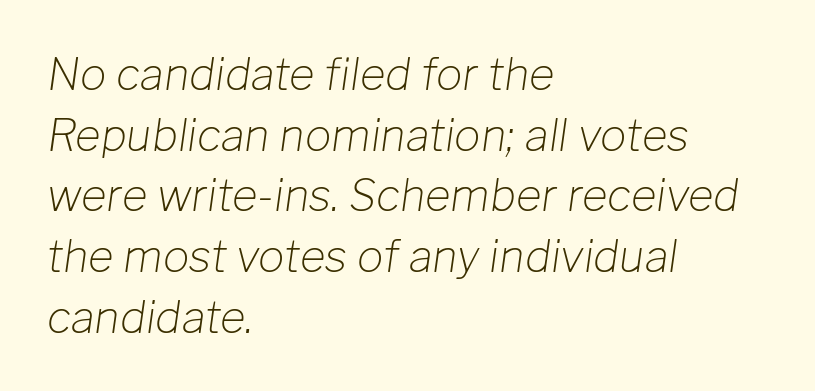
{"italic": "yes", "lean": "right", "slant_degrees": 8, "bold": "no", "weight": "light", "width": "normal", "stroke_contrast": "low", "x_height": "medium", "monospaced": "no", "underline": "no", "align": "left", "line_spacing": "normal", "line_spacing_ratio": 1.38, "letter_spacing": "normal", "letter_spacing_em": 0.0, "glyph_px": 44}
